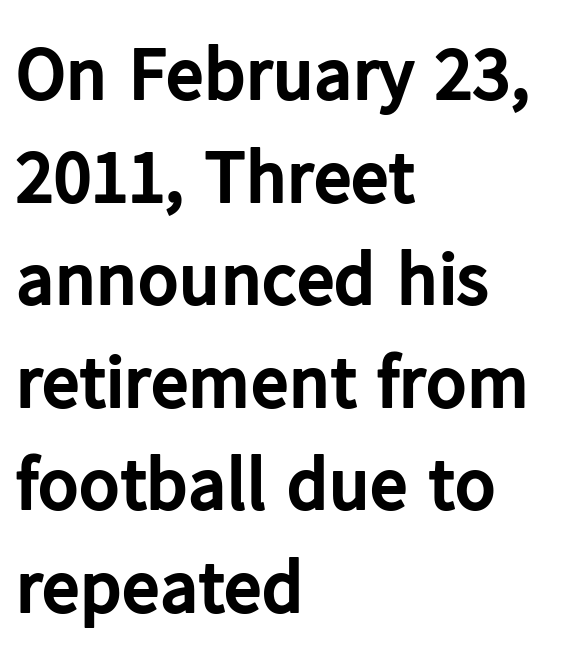
Q: Is the text bold? A: Yes.
Q: Is the text italic (slanted)? A: No, it is upright.
Q: Is the typeface a serif or a sans-serif typeface? A: Sans-serif.
Q: Is the text underlined? A: No.
Q: How is the paragraph aligned? A: Left-aligned.
Q: Is the spacing between letters normal or unusually wide? A: Normal.
Q: Is the spacing between lines tight, normal or loose? A: Normal.
Q: Width (condensed, normal, or wide)? A: Normal.
Q: Stroke contrast? A: Low.
Q: x-height? A: Medium.
Q: Monospaced? A: No.
